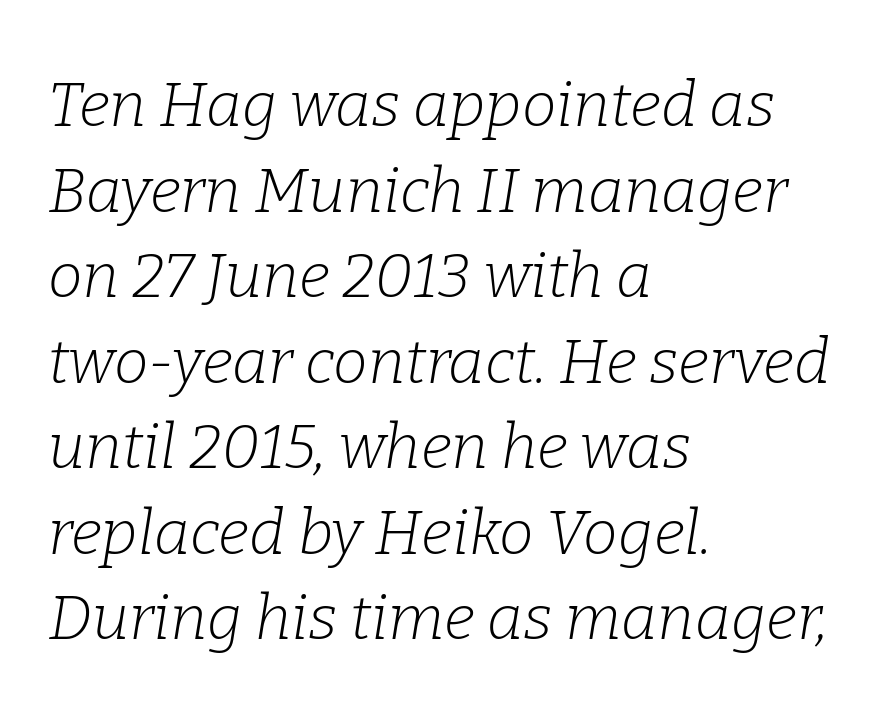
Q: Is the text bold? A: No.
Q: Is the text italic (slanted)? A: Yes, it leans right by about 9 degrees.
Q: Is the typeface a serif or a sans-serif typeface? A: Serif.
Q: Is the text underlined? A: No.
Q: How is the paragraph aligned? A: Left-aligned.
Q: Is the spacing between letters normal or unusually wide? A: Normal.
Q: Is the spacing between lines tight, normal or loose? A: Normal.
Q: Width (condensed, normal, or wide)? A: Normal.
Q: Stroke contrast? A: Low.
Q: x-height? A: Medium.
Q: Monospaced? A: No.
